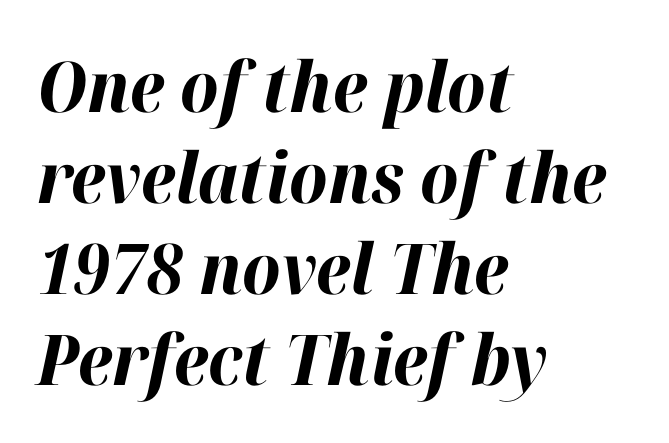
{"italic": "yes", "lean": "right", "slant_degrees": 12, "bold": "yes", "weight": "bold", "width": "normal", "stroke_contrast": "high", "x_height": "medium", "monospaced": "no", "underline": "no", "align": "left", "line_spacing": "normal", "line_spacing_ratio": 1.3, "letter_spacing": "normal", "letter_spacing_em": 0.0, "glyph_px": 70}
